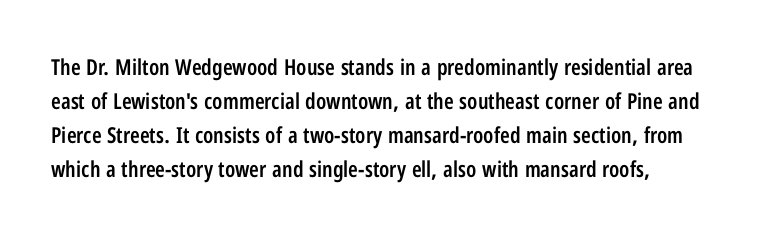
{"italic": "no", "bold": "semi", "underline": "no", "line_spacing": "normal", "line_spacing_ratio": 1.54, "letter_spacing": "normal", "letter_spacing_em": 0.0, "glyph_px": 22}
